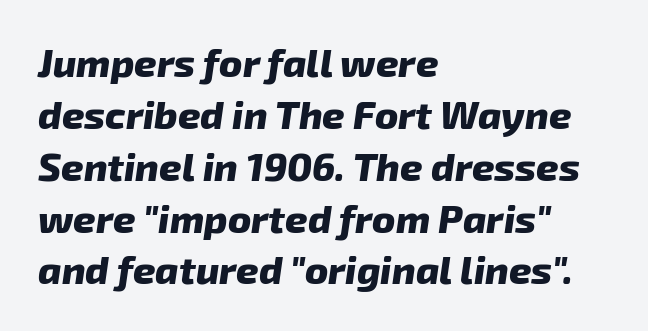
Q: Is the text bold? A: Yes.
Q: Is the text italic (slanted)? A: Yes, it leans right by about 8 degrees.
Q: Is the text underlined? A: No.
Q: How is the paragraph aligned? A: Left-aligned.
Q: Is the spacing between letters normal or unusually wide? A: Normal.
Q: Is the spacing between lines tight, normal or loose? A: Normal.
Q: Width (condensed, normal, or wide)? A: Normal.
Q: Stroke contrast? A: Low.
Q: x-height? A: Medium.
Q: Monospaced? A: No.
